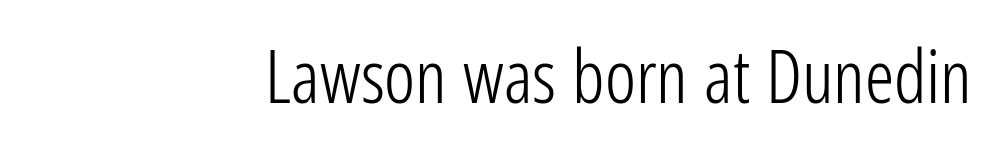
This sample is right-justified, so line beginnings fall wherever the words allow. The baseline area is clear. Classification — sans serif. The gaps between neighbouring characters are ordinary and unremarkable. The strokes are not fattened; the text isn't bold.
